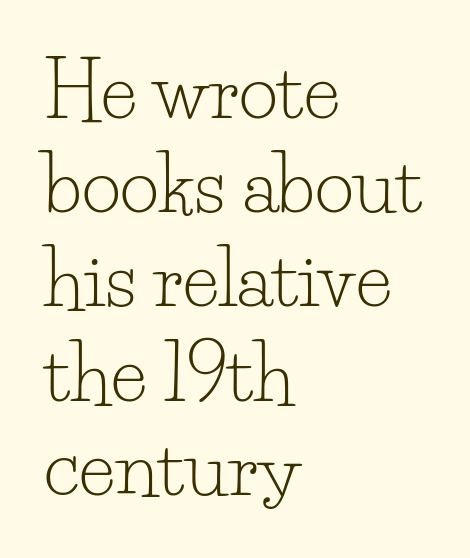
Each word holds together tightly as a unit, with standard inter-letter gaps. Letters have the restrained weight of plain body copy at most. Unlike italic type, these characters show no tilt at all. What kind of face is this? One with serifs. The ragged edge is on the right, which tells us the setting is flush left.
